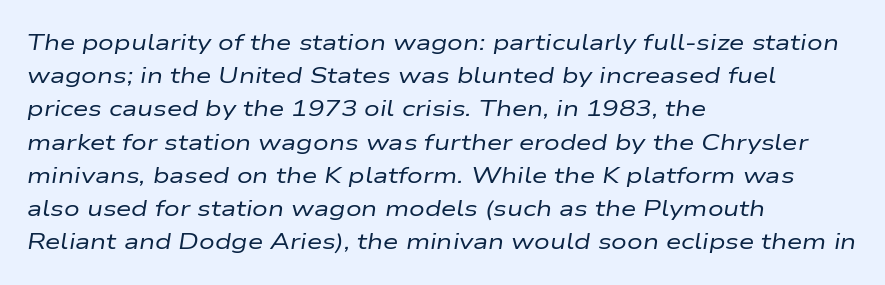
Q: Is the text bold? A: No.
Q: Is the text italic (slanted)? A: Yes, it leans right by about 9 degrees.
Q: Is the text underlined? A: No.
Q: How is the paragraph aligned? A: Left-aligned.
Q: Is the spacing between letters normal or unusually wide? A: Normal.
Q: Is the spacing between lines tight, normal or loose? A: Normal.
